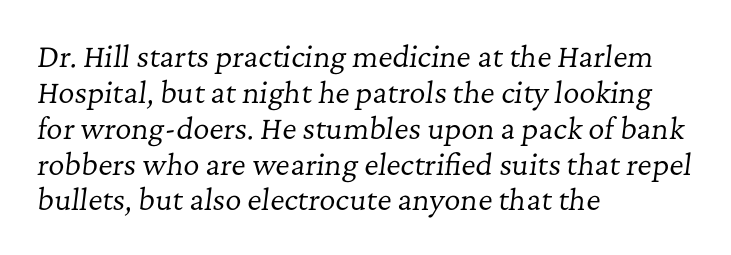
{"serif": "yes", "italic": "yes", "lean": "right", "slant_degrees": 7, "bold": "no", "weight": "regular", "width": "normal", "stroke_contrast": "low", "x_height": "medium", "monospaced": "no", "underline": "no", "align": "left", "line_spacing": "normal", "line_spacing_ratio": 1.28, "letter_spacing": "normal", "letter_spacing_em": 0.0, "glyph_px": 28}
